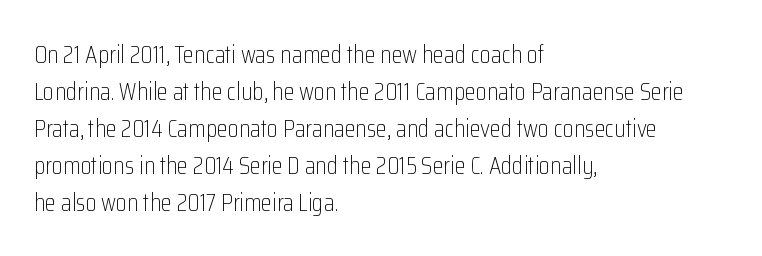
A typesetter would call this leading conventional body-copy spacing. Descender tails drop into unmarked territory. Visually the block forms a straight wall on the left and a jagged coastline on the right. Do the letters lean? They stand straight.
